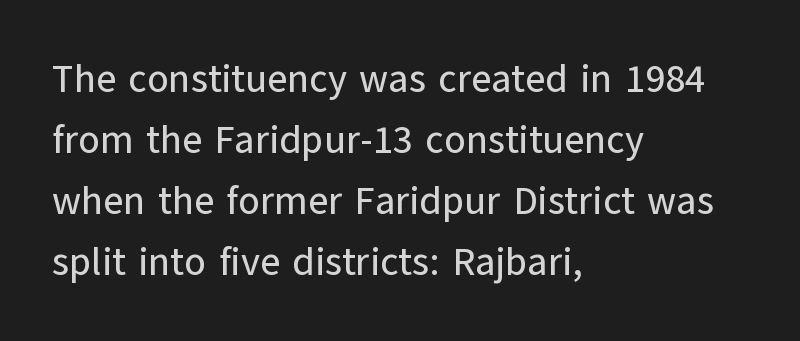
The image shows 39 px sans-serif type, upright; set left-aligned, normal line spacing (1.56x), normal letter spacing, not underlined; low stroke contrast and a medium x-height.
